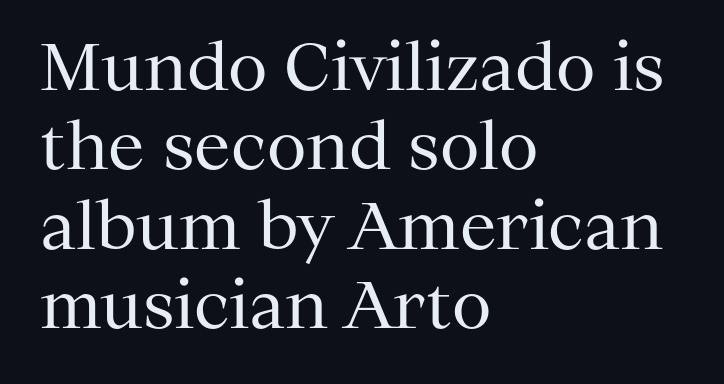
{"serif": "yes", "italic": "no", "bold": "no", "weight": "regular", "width": "normal", "stroke_contrast": "medium", "x_height": "medium", "monospaced": "no", "underline": "no", "align": "left", "line_spacing_ratio": 1.22, "letter_spacing": "normal", "letter_spacing_em": 0.0, "glyph_px": 65}
